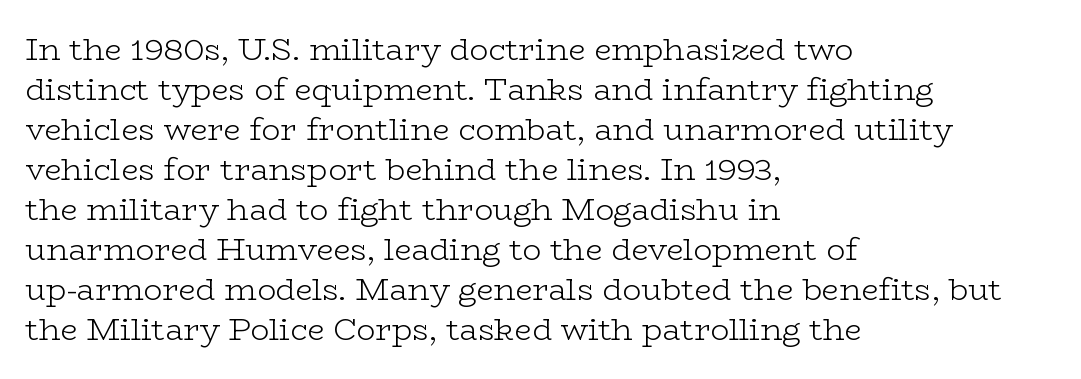
The image shows 31 px light, wide serif type, upright; set left-aligned, normal line spacing (1.29x), normal letter spacing, not underlined; low stroke contrast and a medium x-height.
